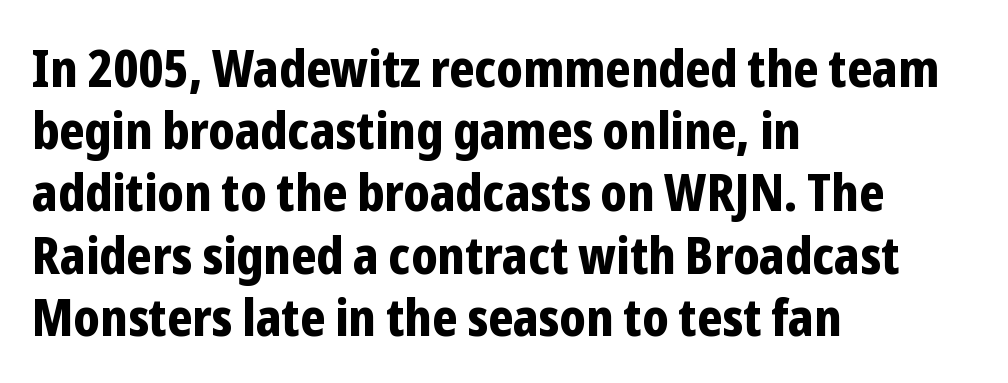
{"serif": "no", "italic": "no", "bold": "yes", "weight": "bold", "width": "condensed", "stroke_contrast": "low", "x_height": "medium", "monospaced": "no", "underline": "no", "align": "left", "line_spacing_ratio": 1.22, "letter_spacing": "normal", "letter_spacing_em": 0.0, "glyph_px": 51}
